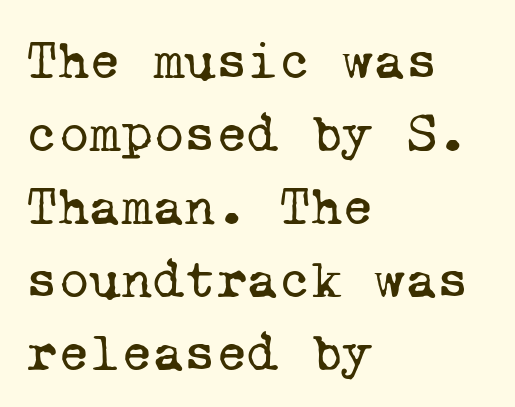
{"serif": "yes", "bold": "no", "weight": "regular", "width": "normal", "stroke_contrast": "low", "x_height": "medium", "monospaced": "yes", "underline": "no", "align": "left", "line_spacing": "normal", "line_spacing_ratio": 1.35, "letter_spacing": "normal", "letter_spacing_em": 0.0, "glyph_px": 54}
